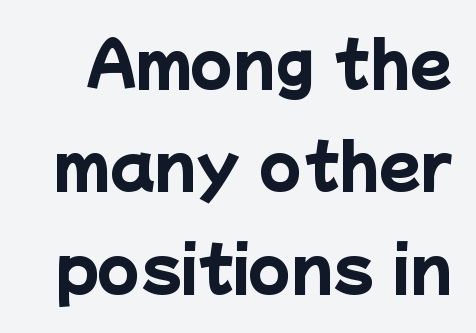
Q: Is the text bold? A: Yes.
Q: Is the typeface a serif or a sans-serif typeface? A: Sans-serif.
Q: Is the text underlined? A: No.
Q: Is the spacing between letters normal or unusually wide? A: Normal.
Q: Is the spacing between lines tight, normal or loose? A: Normal.
Q: Width (condensed, normal, or wide)? A: Normal.
Q: Stroke contrast? A: Low.
Q: x-height? A: Medium.
Q: Monospaced? A: No.
